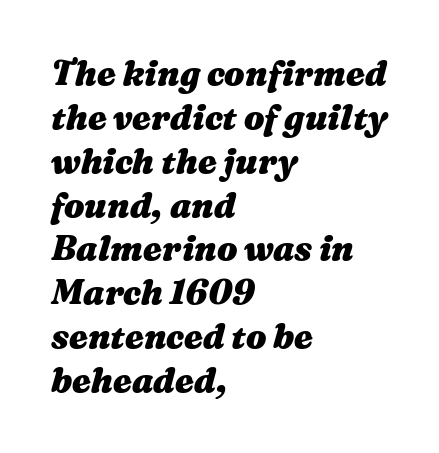
The tracking reads as untouched default to a designer's eye. The gap between lines stays unmarked. The rendering anchors every line to the left-hand side. Quick note: interline space is typical. This sample uses an oblique cut, with every glyph tilted off the vertical. The face used here is proportionally spaced, like ordinary book or web type.
